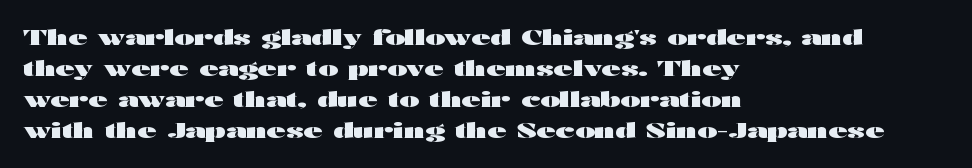
The image shows 21 px bold type, upright; set left-aligned, normal line spacing (1.47x), normal letter spacing, not underlined.
